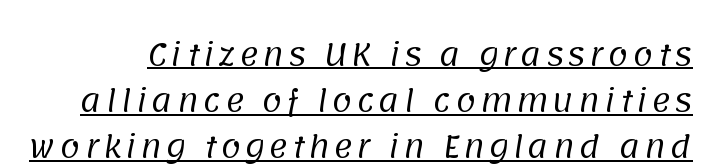
The image shows 29 px regular-weight sans-serif type; set normal line spacing (1.59x), underlined; low stroke contrast and a large x-height.
